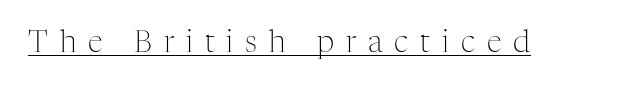
The image shows 30 px light serif type, upright; set unusually wide letter spacing (+0.4 em), underlined; medium stroke contrast and a medium x-height.
